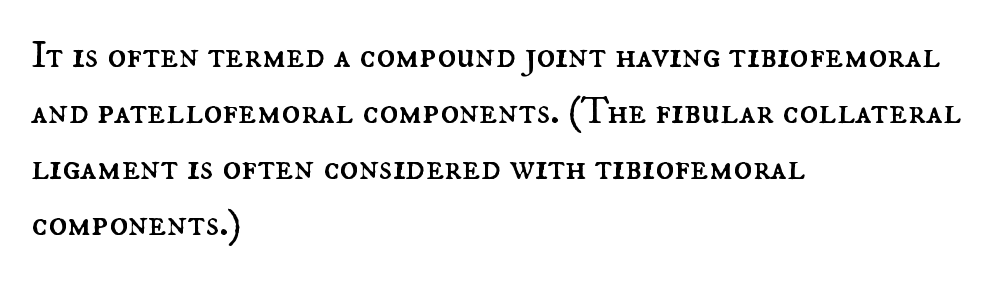
Each letter keeps its own natural width here, so spacing adapts to shape. Heaviness? Minimal to ordinary, like unemphasized prose. These lines stack with their left ends in a neat column. Characters follow at the spacing the type designer built in. The font's upright variant was chosen for this text. The passage shown stacks its lines at a standard gap.
